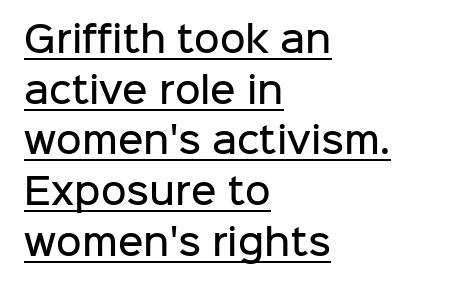
The letters advance in unequal steps, a hallmark of proportional type. These characters rest on top of a visible drawn line. How would I describe the line gaps? Plain and ordinary. Characters follow at the spacing the type designer built in. Compared with a centered layout, this one pins lines to the left instead. The lettering stays uniformly vertical, giving the passage a roman look.
